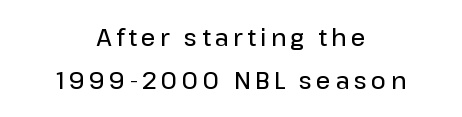
Check the space under the baseline: it is left empty. This is roman type, the default non-slanted kind. Bold? Not quite — semibold, heavier than regular but stopping short. If you folded the block vertically in half, each line would mirror itself in length.
